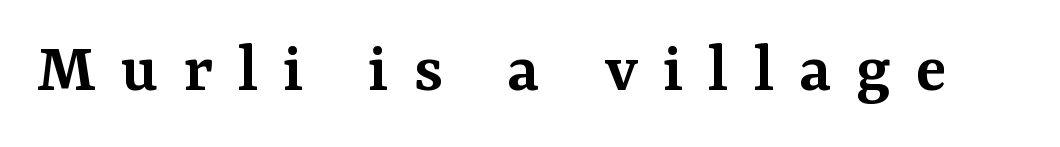
{"serif": "yes", "italic": "no", "bold": "semi", "weight": "semibold", "width": "normal", "stroke_contrast": "medium", "x_height": "medium", "monospaced": "no", "underline": "no", "letter_spacing": "wide", "letter_spacing_em": 0.35, "glyph_px": 72}
